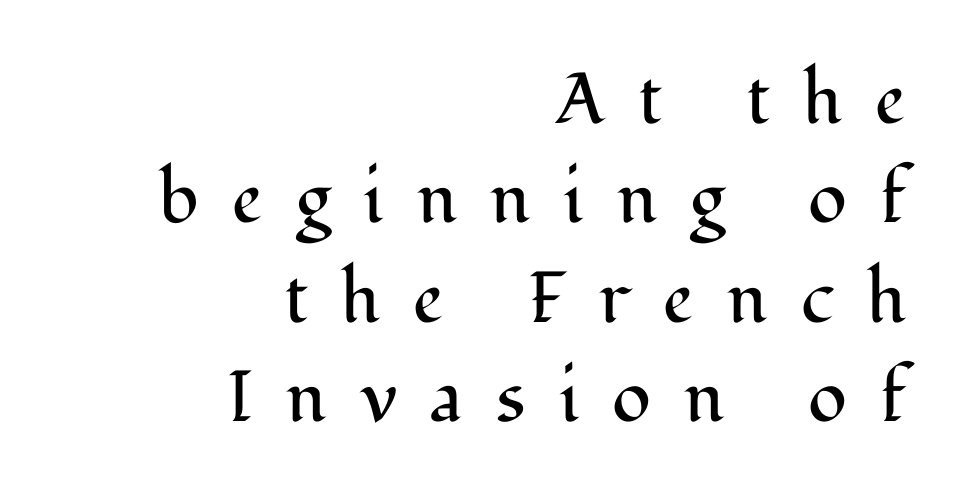
Q: Is the text bold? A: No.
Q: Is the text italic (slanted)? A: No, it is upright.
Q: Is the typeface a serif or a sans-serif typeface? A: Serif.
Q: Is the text underlined? A: No.
Q: How is the paragraph aligned? A: Right-aligned.
Q: Is the spacing between letters normal or unusually wide? A: Unusually wide.
Q: Is the spacing between lines tight, normal or loose? A: Normal.
Q: Width (condensed, normal, or wide)? A: Normal.
Q: Stroke contrast? A: Medium.
Q: x-height? A: Medium.
Q: Monospaced? A: No.
